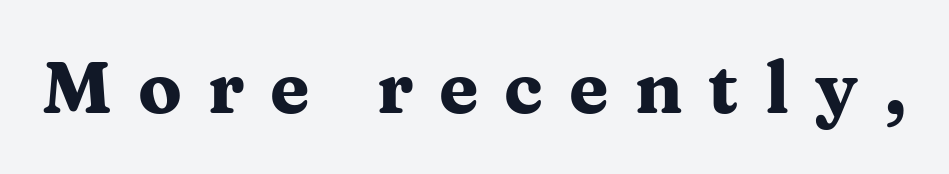
{"serif": "yes", "italic": "no", "bold": "yes", "weight": "heavy", "width": "wide", "stroke_contrast": "medium", "x_height": "medium", "monospaced": "no", "underline": "no", "letter_spacing": "wide", "letter_spacing_em": 0.36, "glyph_px": 72}
